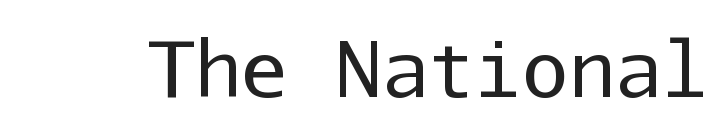
Observe the ordinary spacing: letters are neighbours, not strangers. Weight: not bold — regular or lighter. This sample uses a sans-serif face. You could count columns in this text — the font is strictly monospaced. Nobody drew a line under any word here.
